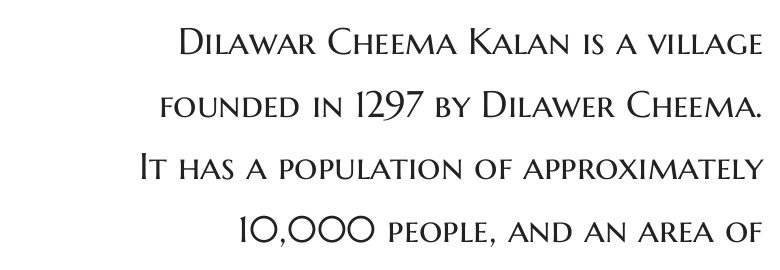
Q: Is the text bold? A: No.
Q: Is the text italic (slanted)? A: No, it is upright.
Q: Is the typeface a serif or a sans-serif typeface? A: Sans-serif.
Q: Is the text underlined? A: No.
Q: How is the paragraph aligned? A: Right-aligned.
Q: Is the spacing between letters normal or unusually wide? A: Normal.
Q: Is the spacing between lines tight, normal or loose? A: Normal.
Q: Width (condensed, normal, or wide)? A: Normal.
Q: Stroke contrast? A: Medium.
Q: x-height? A: Medium.
Q: Monospaced? A: No.
